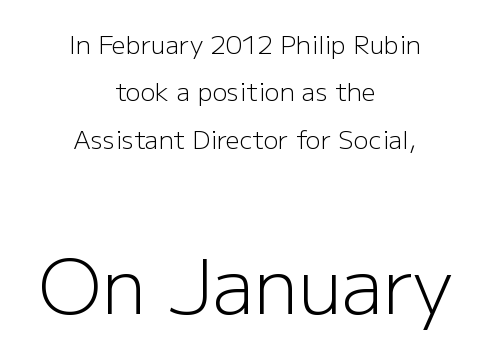
Q: Is the text bold? A: No.
Q: Is the text italic (slanted)? A: No, it is upright.
Q: Is the typeface a serif or a sans-serif typeface? A: Sans-serif.
Q: Is the text underlined? A: No.
Q: How is the paragraph aligned? A: Centered.
Q: Is the spacing between letters normal or unusually wide? A: Normal.
Q: Is the spacing between lines tight, normal or loose? A: Loose.
Q: Which block of text is set in a larger size, the first (top) or the second (bottom)? A: The second (bottom) one.
Q: Width (condensed, normal, or wide)? A: Normal.
Q: Stroke contrast? A: Low.
Q: x-height? A: Medium.
Q: Monospaced? A: No.
